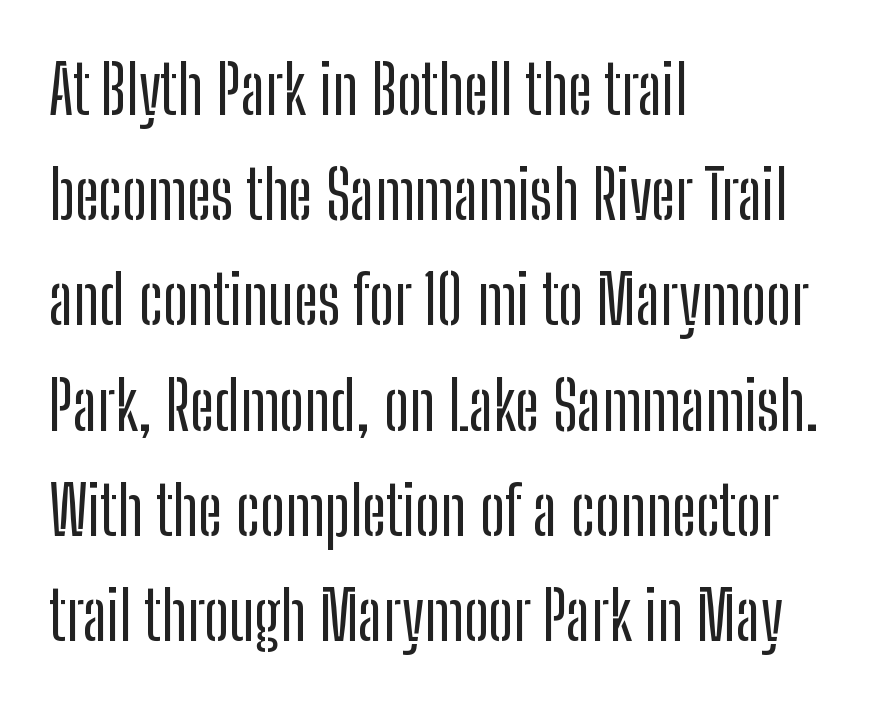
Q: Is the text italic (slanted)? A: No, it is upright.
Q: Is the typeface a serif or a sans-serif typeface? A: Sans-serif.
Q: Is the text underlined? A: No.
Q: How is the paragraph aligned? A: Left-aligned.
Q: Is the spacing between letters normal or unusually wide? A: Normal.
Q: Is the spacing between lines tight, normal or loose? A: Normal.
Q: Width (condensed, normal, or wide)? A: Condensed.
Q: Stroke contrast? A: Low.
Q: x-height? A: Medium.
Q: Monospaced? A: No.
